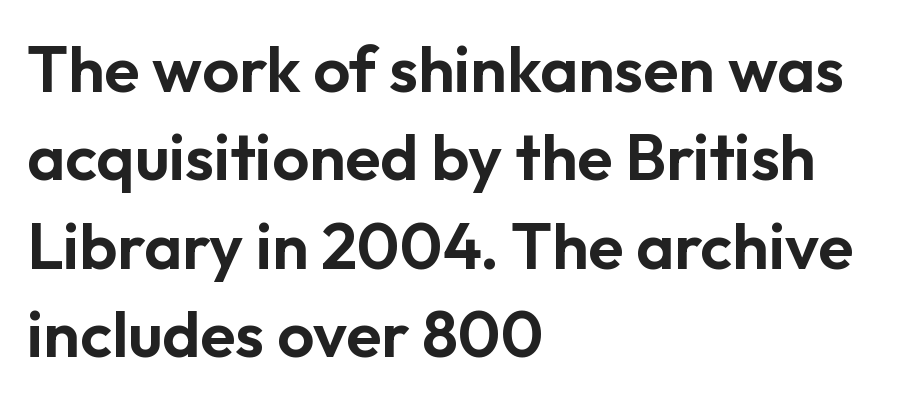
Q: Is the text italic (slanted)? A: No, it is upright.
Q: Is the typeface a serif or a sans-serif typeface? A: Sans-serif.
Q: Is the text underlined? A: No.
Q: How is the paragraph aligned? A: Left-aligned.
Q: Is the spacing between letters normal or unusually wide? A: Normal.
Q: Is the spacing between lines tight, normal or loose? A: Normal.
Q: Width (condensed, normal, or wide)? A: Normal.
Q: Stroke contrast? A: Low.
Q: x-height? A: Medium.
Q: Monospaced? A: No.
